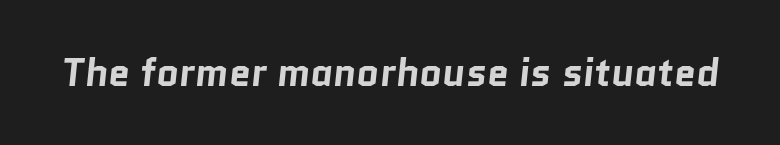
The image shows 39 px bold sans-serif type; set normal letter spacing, not underlined; low stroke contrast and a medium x-height.
